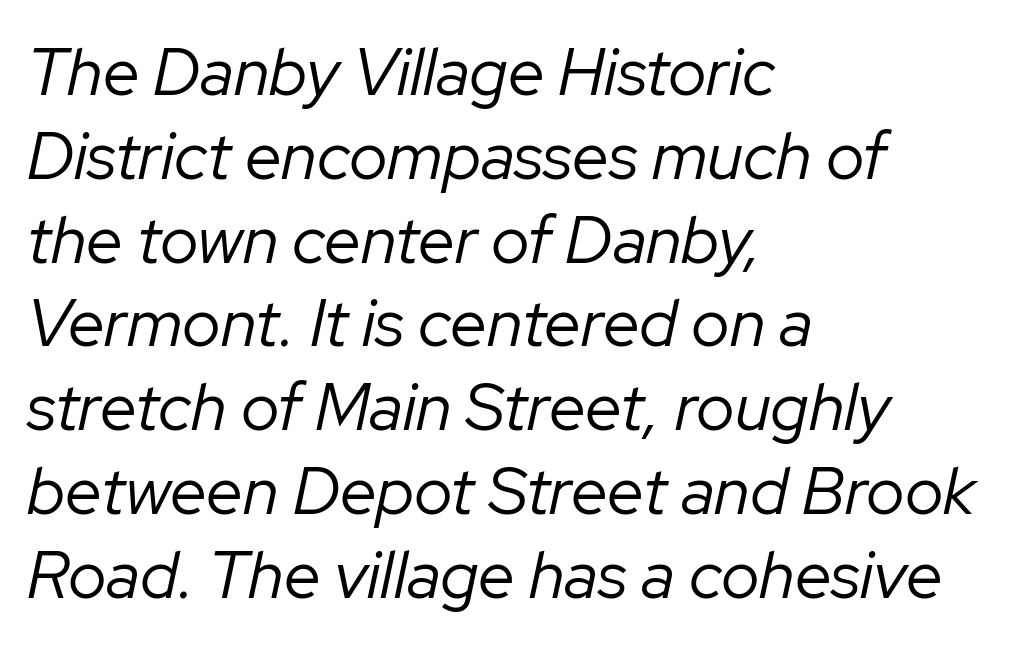
The image shows 66 px regular-weight type, italic (leaning right); set left-aligned, normal line spacing (1.27x), normal letter spacing, not underlined; low stroke contrast and a medium x-height.
